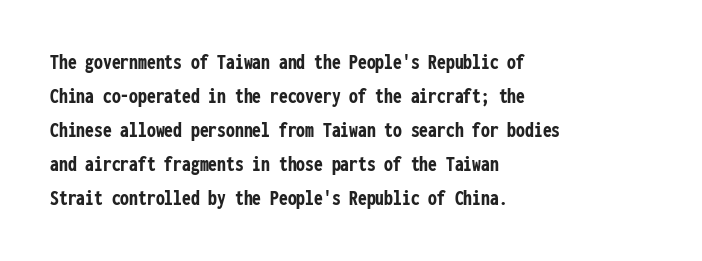
{"italic": "no", "bold": "yes", "underline": "no", "align": "left", "line_spacing": "normal", "line_spacing_ratio": 1.55, "letter_spacing": "normal", "letter_spacing_em": 0.0, "glyph_px": 22}
